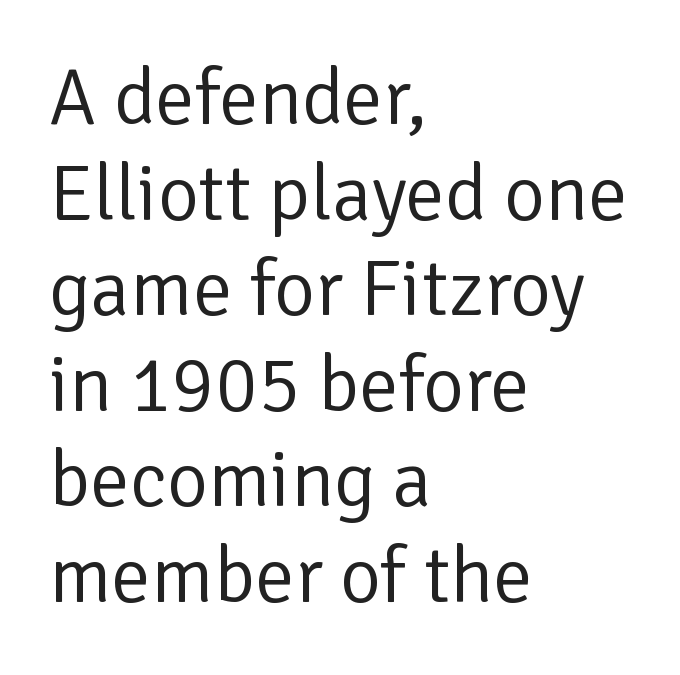
This rendering employs a face without finishing strokes, i.e., a sans-serif. Words appear dense and cohesive because spacing is normal. These lines were composed using upright roman letters. Spacing verdict: proportional, widths tailored to each character.
